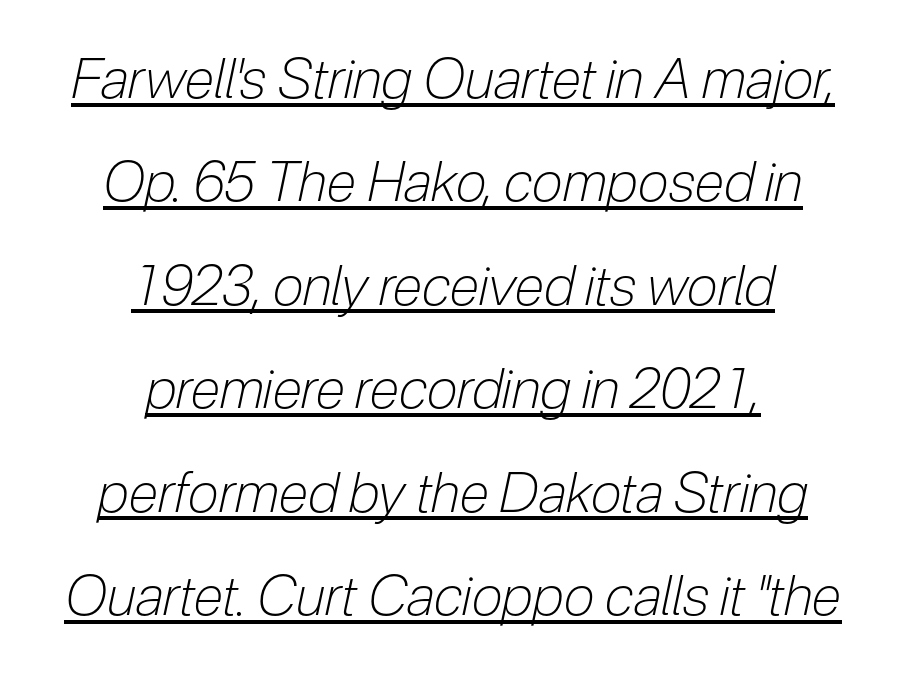
Q: Is the text bold? A: No.
Q: Is the text italic (slanted)? A: Yes, it leans right by about 12 degrees.
Q: Is the text underlined? A: Yes.
Q: How is the paragraph aligned? A: Centered.
Q: Is the spacing between letters normal or unusually wide? A: Normal.
Q: Width (condensed, normal, or wide)? A: Condensed.
Q: Stroke contrast? A: Low.
Q: x-height? A: Medium.
Q: Monospaced? A: No.
